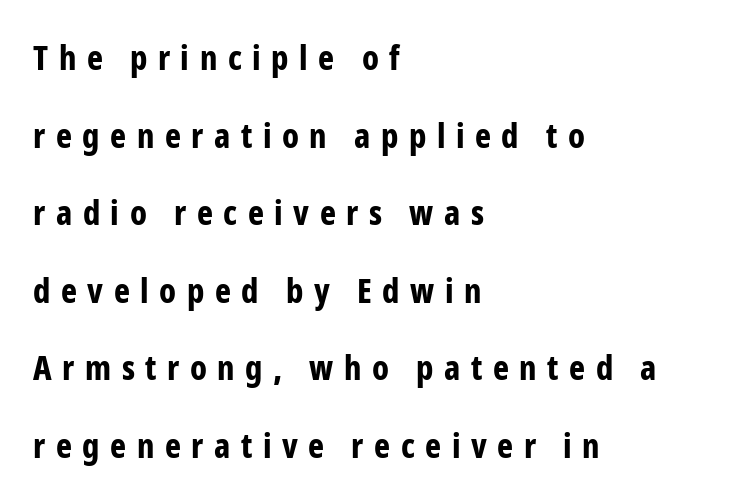
{"serif": "no", "italic": "no", "bold": "yes", "weight": "bold", "width": "condensed", "stroke_contrast": "low", "x_height": "medium", "monospaced": "no", "underline": "no", "align": "left", "line_spacing": "loose", "line_spacing_ratio": 2.28, "letter_spacing": "wide", "letter_spacing_em": 0.31, "glyph_px": 34}
